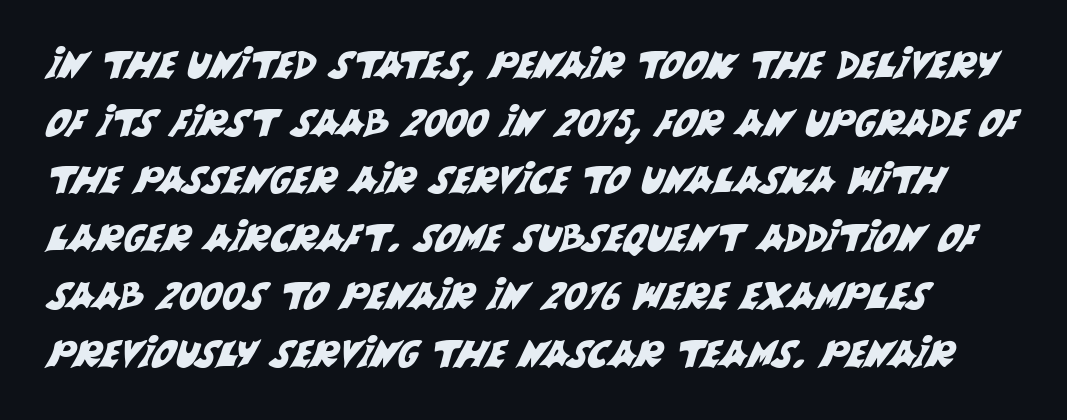
The image shows 37 px sans-serif type; set normal line spacing (1.56x), normal letter spacing, not underlined; medium stroke contrast and a large x-height.
